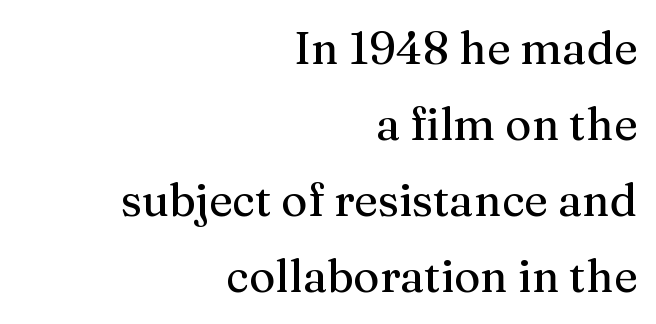
The image shows 45 px serif type, upright; set right-aligned, normal line spacing (1.69x), normal letter spacing, not underlined; medium stroke contrast and a medium x-height.
